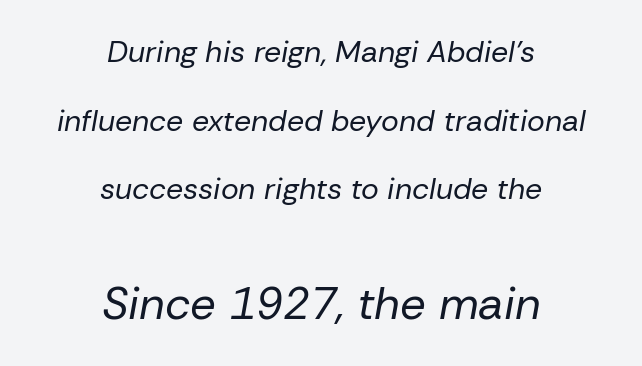
Here the second block reads like a headline and the first like body copy. There is no visible air inserted between adjacent glyphs. The passage shown is not bold in any degree. Layout note: lines centered. Lines of text with bare space underneath.
